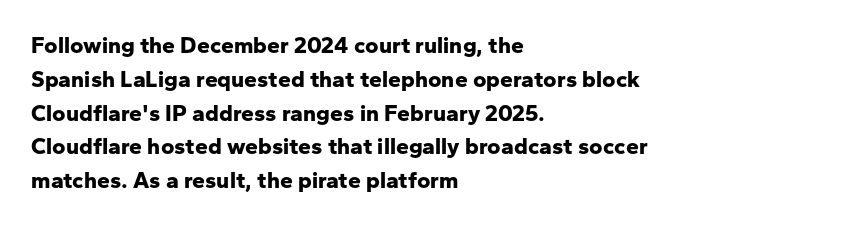
Bold? Absolutely — the strokes are thick and heavy. The setting favours the left margin, as ordinary paragraphs usually do. The font's upright variant was chosen for this text. A bare baseline throughout the passage. Vertical spacing — default.
